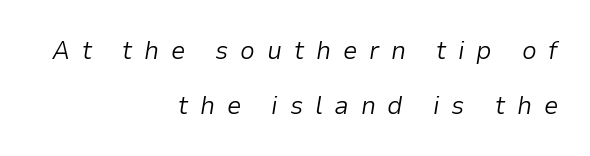
Q: Is the text bold? A: No.
Q: Is the text italic (slanted)? A: Yes, it leans right by about 9 degrees.
Q: Is the text underlined? A: No.
Q: How is the paragraph aligned? A: Right-aligned.
Q: Is the spacing between letters normal or unusually wide? A: Unusually wide.
Q: Is the spacing between lines tight, normal or loose? A: Loose.
